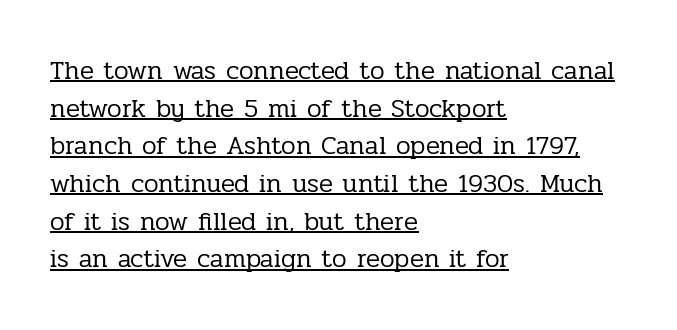
The image shows 26 px text type, upright; set left-aligned, normal line spacing (1.45x), normal letter spacing, underlined.
